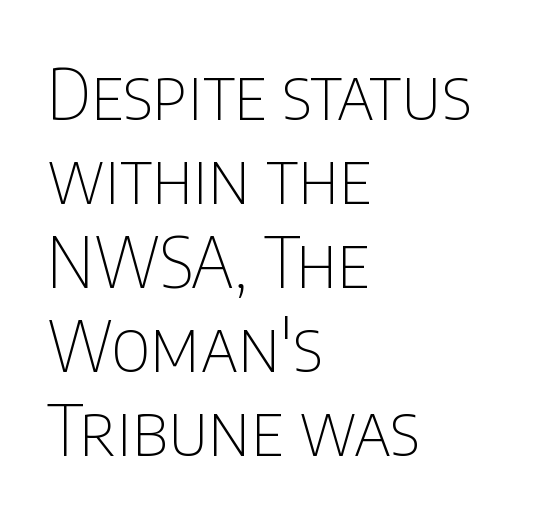
{"serif": "no", "italic": "no", "bold": "no", "weight": "thin", "width": "condensed", "stroke_contrast": "low", "x_height": "large", "monospaced": "no", "underline": "no", "align": "left", "line_spacing_ratio": 1.2, "letter_spacing": "normal", "letter_spacing_em": 0.0, "glyph_px": 70}
